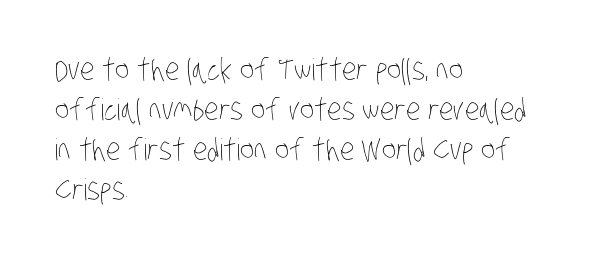
A quiet, ordinary-to-light weight characterises the typeface. A classic flush-left, rag-right setting is used for this passage. A typesetter would call this proportional, since set widths differ per character. Has an underline been added? It has not. Does extra space separate the letters? No, they use regular spacing. Is there much room between lines? A standard amount, neither cramped nor airy.
